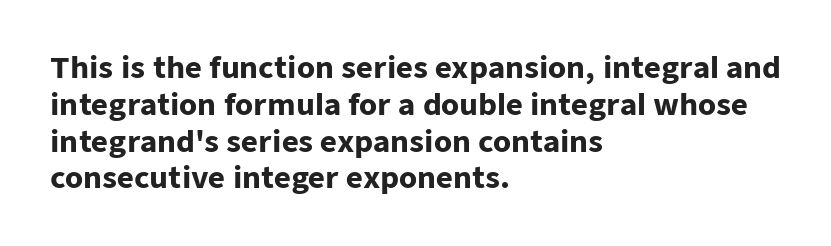
All the whitespace from short lines collects on the right. Think of a printed novel: that variable character pitch is what you see here. A normal amount of white space separates one row of letters from the next. What stands out about the letter spacing? Nothing — it is the standard amount. A full-strength bold gives these letters their thick strokes.
